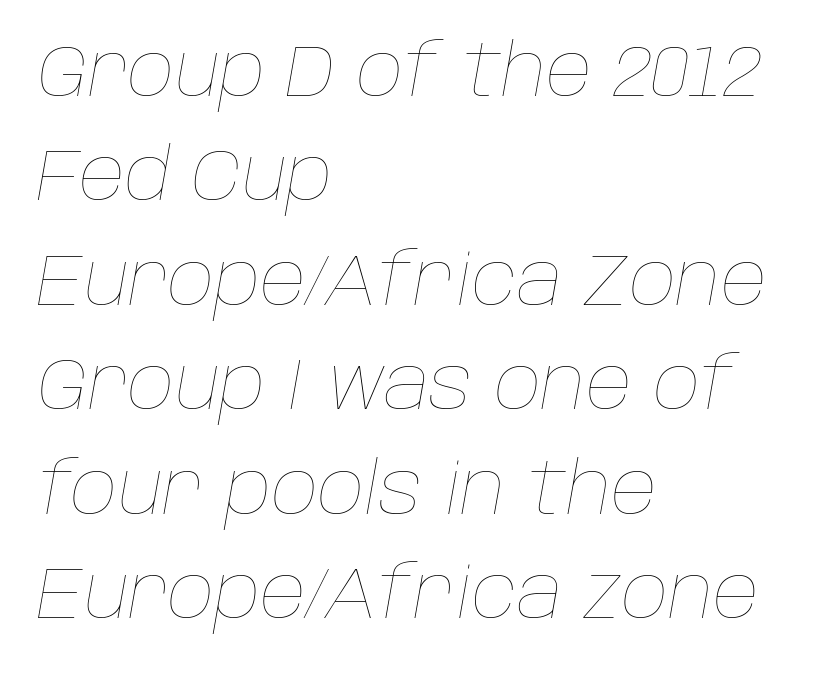
{"italic": "yes", "lean": "right", "slant_degrees": 10, "bold": "no", "weight": "thin", "width": "normal", "stroke_contrast": "low", "x_height": "large", "monospaced": "no", "underline": "no", "align": "left", "line_spacing": "normal", "line_spacing_ratio": 1.45, "letter_spacing": "normal", "letter_spacing_em": 0.0, "glyph_px": 72}
